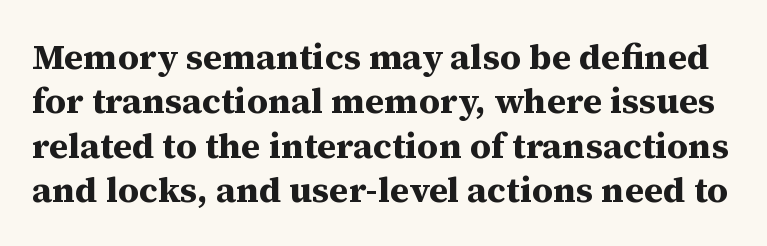
Spacing verdict: proportional, widths tailored to each character. Unlike italic type, these characters show no tilt at all. To sum up the face: it has serifs. Is the letter spacing exaggerated? No — it looks like the ordinary default. Descenders hang freely into open space. Look at the stroke-to-counter ratio: heavy, a bold.
